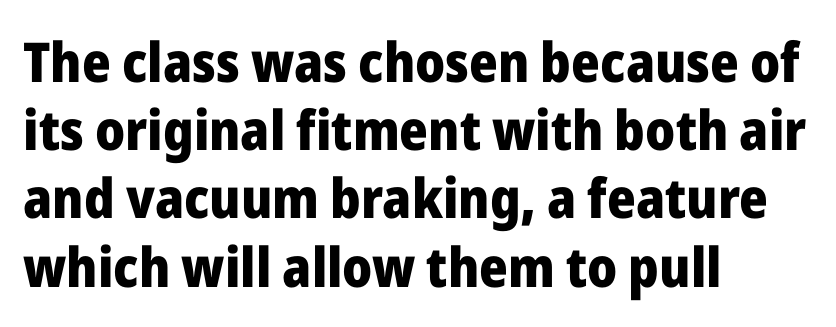
Weight: bold. The specimen reads as upright at a glance. You could not count columns in this text — the font is proportionally spaced. The gap between lines stays unmarked.
